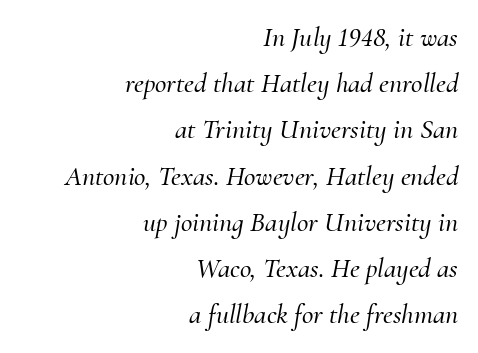
The image shows 28 px serif type, italic (leaning right); set right-aligned, normal line spacing (1.65x), normal letter spacing, not underlined; medium stroke contrast and a small x-height.
